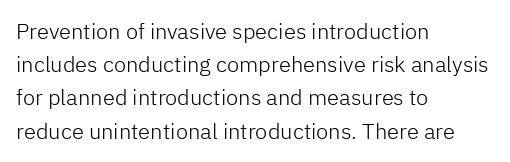
Tall strokes in this sample are plumb rather than angled. Weight: regular or lighter. Tracking value appears to be zero — textbook default spacing. The passage shown stacks its lines at a standard gap. The lines in this sample share a left origin and differ only in where they stop. Anything drawn beneath the words? Only blank space.
